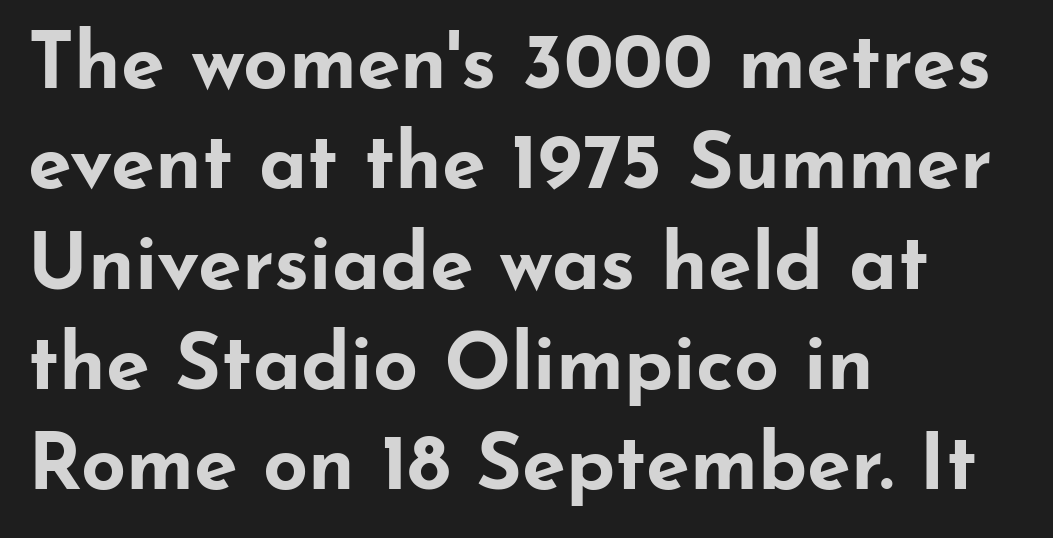
Q: Is the text bold? A: Yes.
Q: Is the text italic (slanted)? A: No, it is upright.
Q: Is the typeface a serif or a sans-serif typeface? A: Sans-serif.
Q: Is the text underlined? A: No.
Q: How is the paragraph aligned? A: Left-aligned.
Q: Is the spacing between letters normal or unusually wide? A: Normal.
Q: Is the spacing between lines tight, normal or loose? A: Normal.
Q: Width (condensed, normal, or wide)? A: Wide.
Q: Stroke contrast? A: Low.
Q: x-height? A: Small.
Q: Monospaced? A: No.
